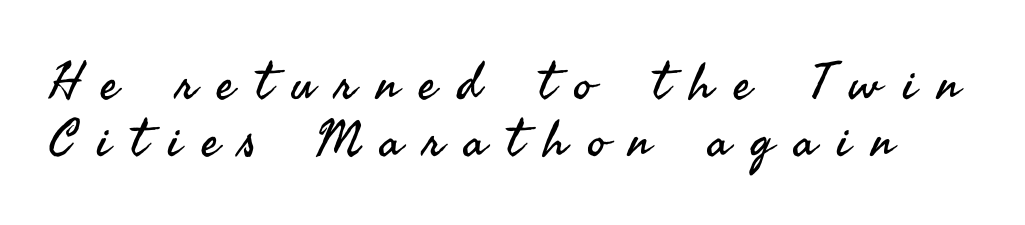
{"serif": "no", "bold": "no", "weight": "regular", "width": "normal", "stroke_contrast": "medium", "x_height": "small", "monospaced": "no", "underline": "no", "line_spacing": "tight", "line_spacing_ratio": 1.11, "letter_spacing": "wide", "letter_spacing_em": 0.42, "glyph_px": 51}
